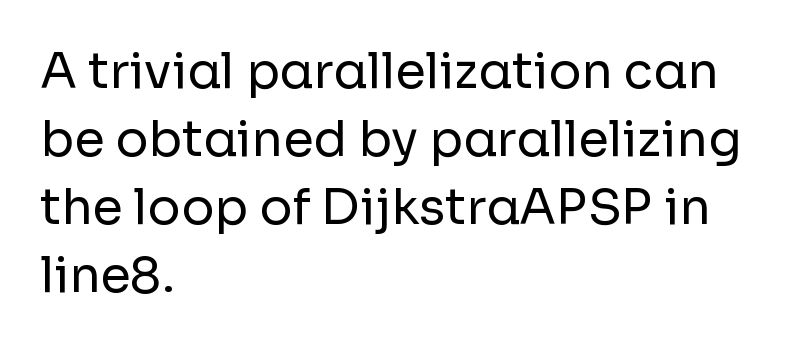
The image shows 49 px regular-weight sans-serif type, upright; set left-aligned, normal line spacing (1.39x), normal letter spacing, not underlined; low stroke contrast and a medium x-height.
